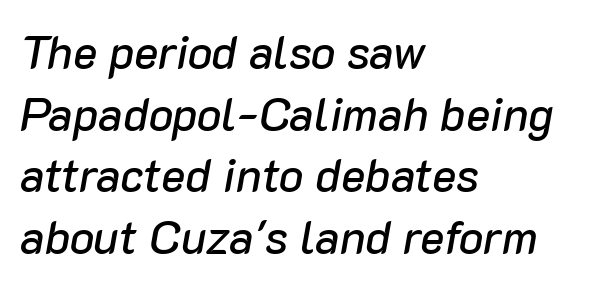
Every character sits at an angle, as italics do. Each new line begins a customary step beneath the previous one. Each row of text sits above clean, open space. Tracking value appears to be zero — textbook default spacing. Here the designer chose a conventional face with non-uniform glyph widths.
